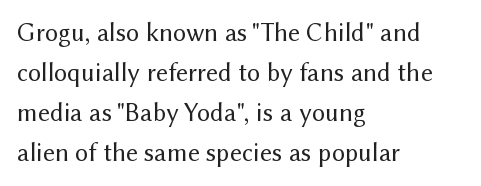
Descender tails drop into unmarked territory. Stroke mass is kept to a normal reading level or below. Default kerning and tracking; the words read as compact shapes. Teacher's note: observe the even left margin — that is flush-left alignment.
